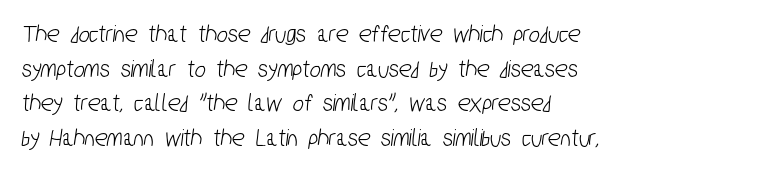
Q: Is the text underlined? A: No.
Q: How is the paragraph aligned? A: Left-aligned.
Q: Is the spacing between letters normal or unusually wide? A: Normal.
Q: Is the spacing between lines tight, normal or loose? A: Normal.
